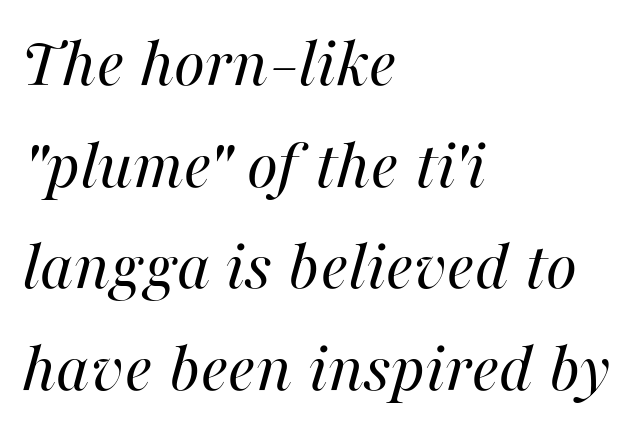
Q: Is the text bold? A: No.
Q: Is the text italic (slanted)? A: Yes, it leans right by about 16 degrees.
Q: Is the text underlined? A: No.
Q: How is the paragraph aligned? A: Left-aligned.
Q: Is the spacing between letters normal or unusually wide? A: Normal.
Q: Is the spacing between lines tight, normal or loose? A: Normal.
Q: Width (condensed, normal, or wide)? A: Normal.
Q: Stroke contrast? A: High.
Q: x-height? A: Medium.
Q: Monospaced? A: No.
